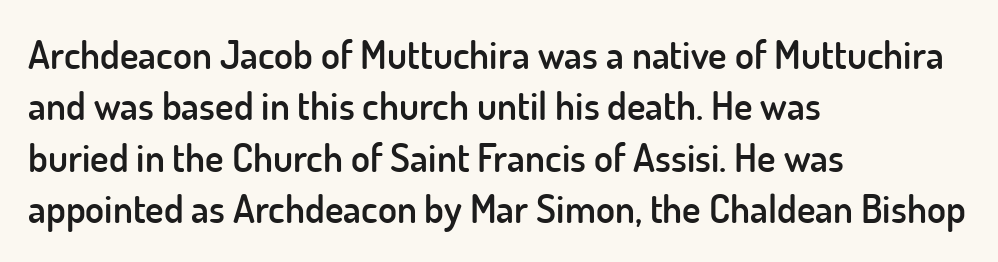
{"serif": "no", "italic": "no", "bold": "semi", "weight": "semibold", "width": "normal", "stroke_contrast": "low", "x_height": "small", "monospaced": "no", "underline": "no", "align": "left", "line_spacing": "normal", "line_spacing_ratio": 1.32, "letter_spacing": "normal", "letter_spacing_em": 0.0, "glyph_px": 39}
